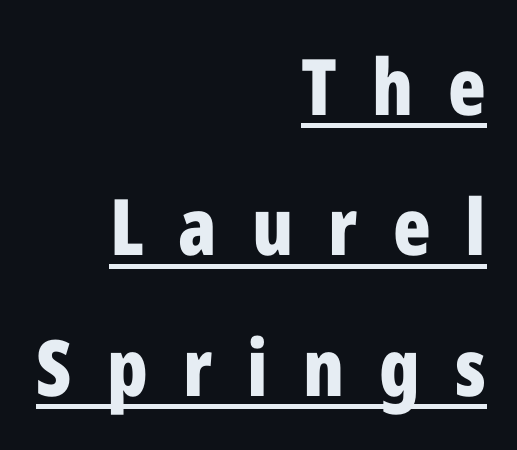
The image shows 78 px bold, condensed sans-serif type, upright; set right-aligned, line spacing 1.8x, unusually wide letter spacing (+0.45 em), underlined; low stroke contrast and a medium x-height.
